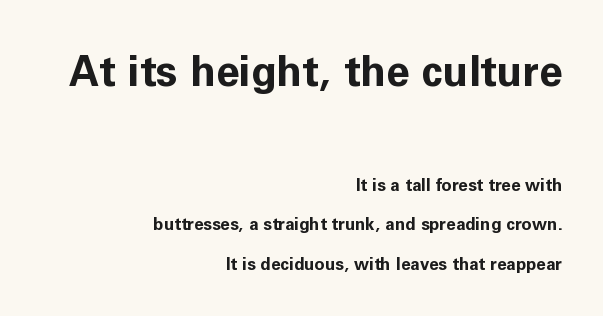
The compositor pushed each line to the right boundary. You could fit nearly another row in the gap between these rows. The words here are not underlined. Here the glyphs are tracked normally, forming tight word shapes. The font family rendered here belongs to the sans-serif group. Compare the two chunks: the upper has the greater cap height.
